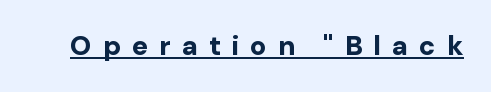
Q: Is the text bold? A: Yes.
Q: Is the text italic (slanted)? A: No, it is upright.
Q: Is the text underlined? A: Yes.
Q: Is the spacing between letters normal or unusually wide? A: Unusually wide.
